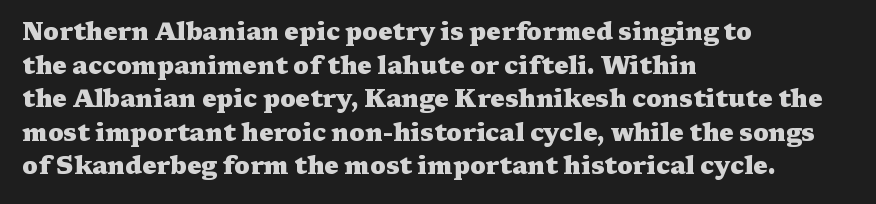
The image shows 24 px bold type, upright; set left-aligned, normal line spacing (1.4x), normal letter spacing, not underlined.
